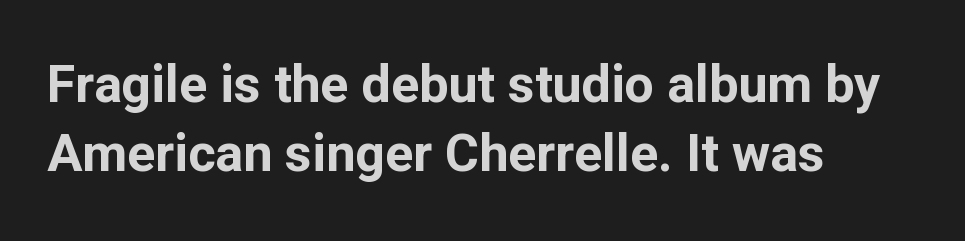
{"serif": "no", "italic": "no", "bold": "yes", "weight": "bold", "width": "normal", "stroke_contrast": "low", "x_height": "medium", "monospaced": "no", "underline": "no", "align": "left", "line_spacing": "normal", "line_spacing_ratio": 1.33, "letter_spacing": "normal", "letter_spacing_em": 0.0, "glyph_px": 52}
